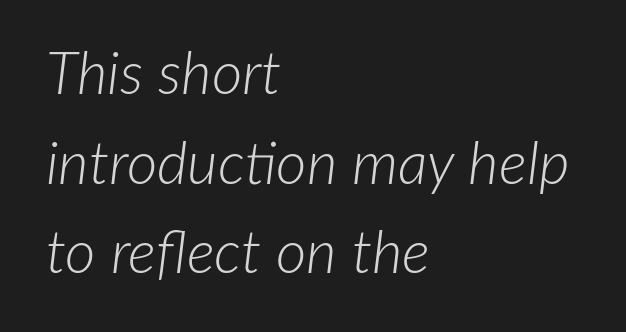
Q: Is the text bold? A: No.
Q: Is the text italic (slanted)? A: Yes, it leans right by about 7 degrees.
Q: Is the text underlined? A: No.
Q: How is the paragraph aligned? A: Left-aligned.
Q: Is the spacing between letters normal or unusually wide? A: Normal.
Q: Is the spacing between lines tight, normal or loose? A: Normal.
Q: Width (condensed, normal, or wide)? A: Normal.
Q: Stroke contrast? A: Low.
Q: x-height? A: Medium.
Q: Monospaced? A: No.
